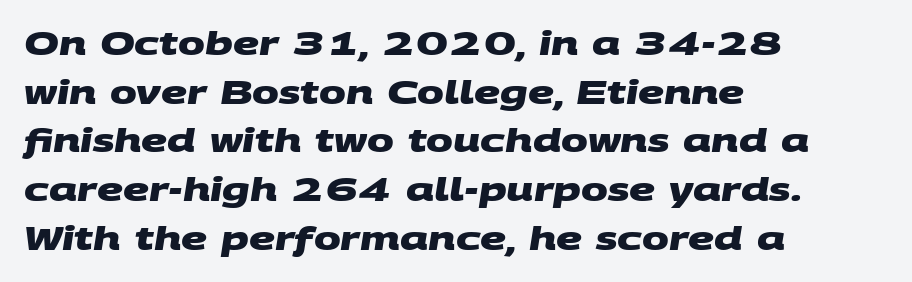
Q: Is the text bold? A: Yes.
Q: Is the typeface a serif or a sans-serif typeface? A: Sans-serif.
Q: Is the text underlined? A: No.
Q: How is the paragraph aligned? A: Left-aligned.
Q: Is the spacing between letters normal or unusually wide? A: Normal.
Q: Is the spacing between lines tight, normal or loose? A: Normal.
Q: Width (condensed, normal, or wide)? A: Wide.
Q: Stroke contrast? A: Medium.
Q: x-height? A: Large.
Q: Monospaced? A: No.
